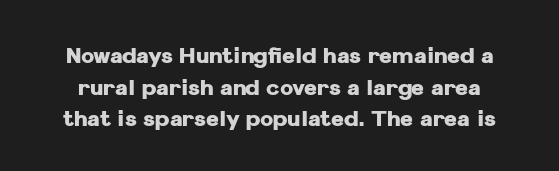
{"italic": "no", "bold": "yes", "underline": "no", "line_spacing": "normal", "line_spacing_ratio": 1.44, "letter_spacing": "normal", "letter_spacing_em": 0.0, "glyph_px": 22}
